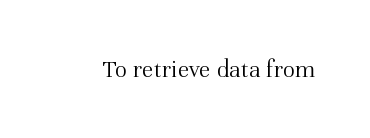
{"italic": "no", "bold": "no", "underline": "no", "letter_spacing": "normal", "letter_spacing_em": 0.0, "glyph_px": 26}
